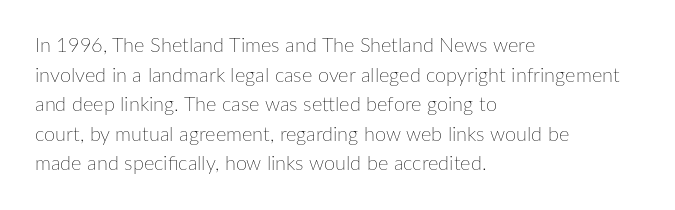
Compared with a typical body face, this is equally light or lighter still. The line texture is even and compact thanks to regular tracking. The space directly below the letters is spotless. Nope, not italic — everything's standing straight.
